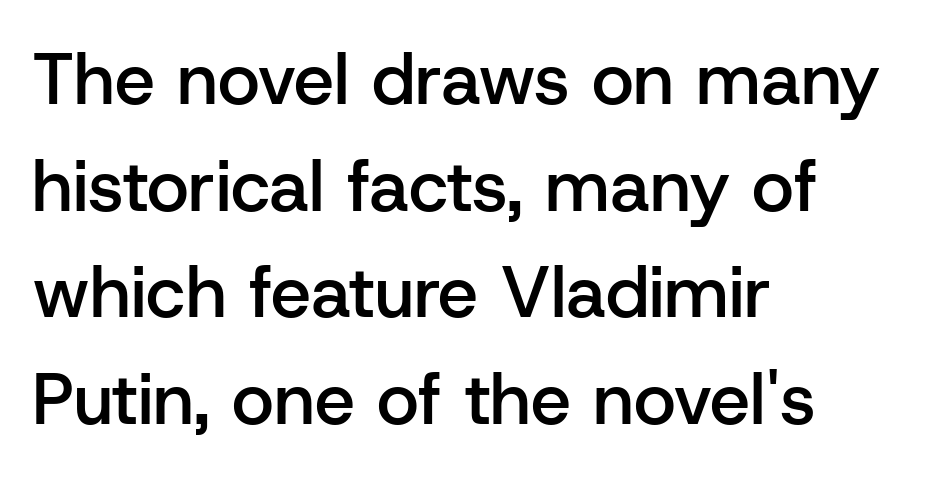
The image shows 72 px semibold sans-serif type, upright; set left-aligned, normal line spacing (1.48x), normal letter spacing, not underlined; low stroke contrast and a medium x-height.
